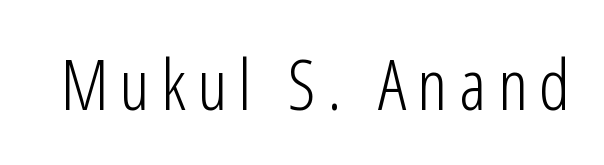
If you drew a line through each stem, it would be perfectly vertical. The strokes are not fattened; the text isn't bold. Think of a printed novel: that variable character pitch is what you see here. A clean baseline with only descenders dipping below it. A typesetter would label this face a sans.
